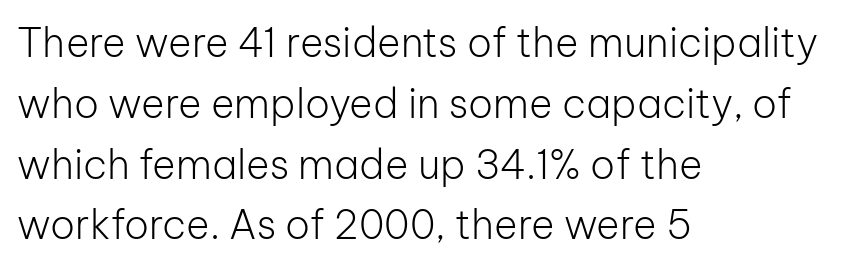
The image shows 40 px light sans-serif type, upright; set left-aligned, normal line spacing (1.52x), normal letter spacing, not underlined; low stroke contrast and a medium x-height.
